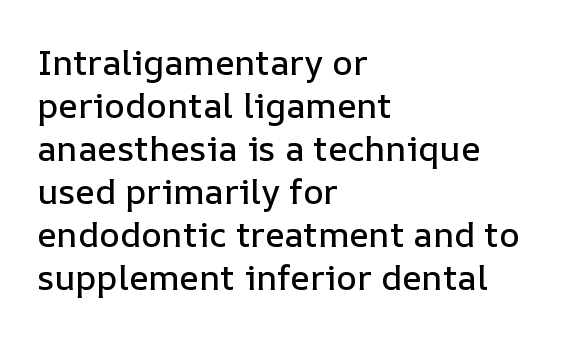
Q: Is the text italic (slanted)? A: No, it is upright.
Q: Is the text underlined? A: No.
Q: How is the paragraph aligned? A: Left-aligned.
Q: Is the spacing between letters normal or unusually wide? A: Normal.
Q: Width (condensed, normal, or wide)? A: Normal.
Q: Stroke contrast? A: Low.
Q: x-height? A: Medium.
Q: Monospaced? A: No.
